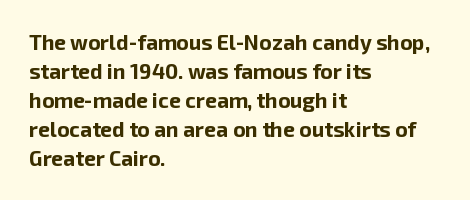
The lines are quadded left. These lines keep a tight, regular rhythm from letter to letter. The gap between lines stays unmarked. It's the straight-up-and-down kind of type. The rendering uses a moderate line-height, typical for paragraphs. Pretty heavy lettering here — definitely bold.
